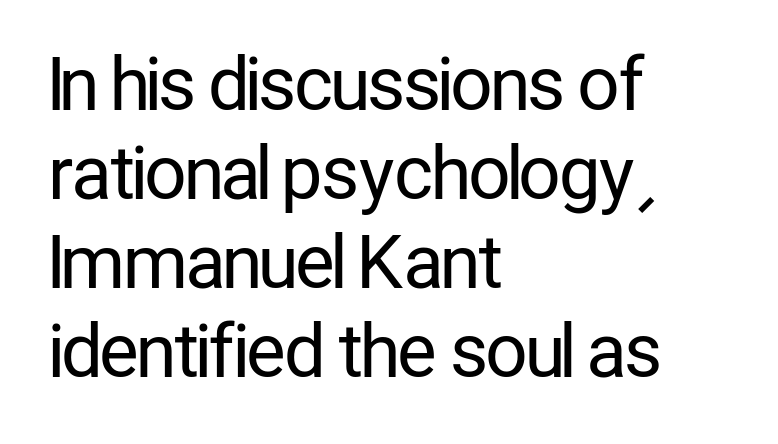
This rendering employs a face without finishing strokes, i.e., a sans-serif. Tall strokes in this sample are plumb rather than angled. Descenders hang freely into open space. Reading down the block, your eye returns to a fixed left position each line. The face used here is rendered with its standard letterfit. Think standard paragraph weight, or any step lighter than that.
